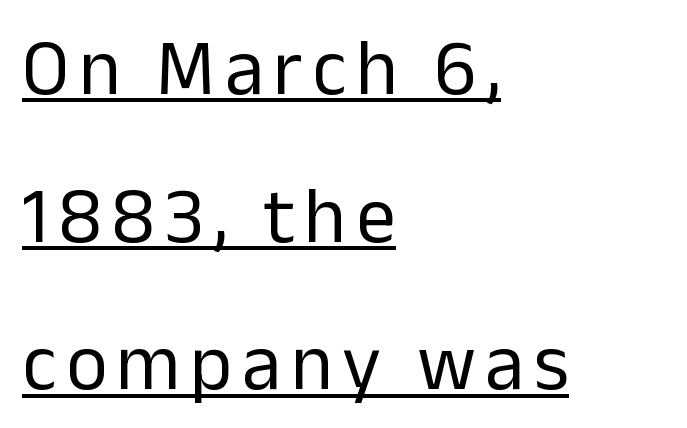
Q: Is the text bold? A: No.
Q: Is the text italic (slanted)? A: No, it is upright.
Q: Is the typeface a serif or a sans-serif typeface? A: Sans-serif.
Q: Is the text underlined? A: Yes.
Q: How is the paragraph aligned? A: Left-aligned.
Q: Width (condensed, normal, or wide)? A: Normal.
Q: Stroke contrast? A: Low.
Q: x-height? A: Medium.
Q: Monospaced? A: No.
